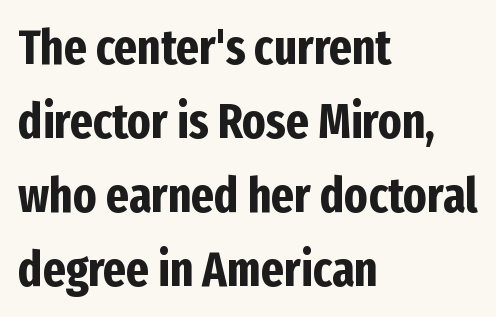
Successive baselines arrive at the customary interval. Proportional: the letters do not fall into vertical columns. Type without underlining. Alignment: flush left.
